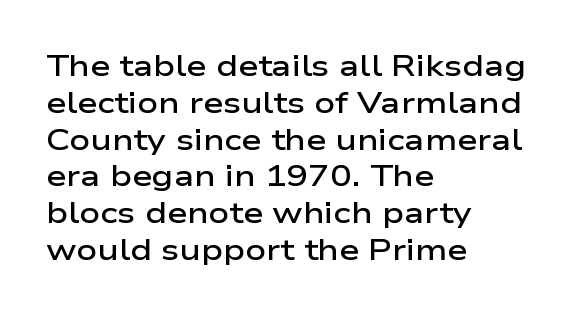
{"serif": "no", "italic": "no", "bold": "semi", "weight": "semibold", "width": "wide", "stroke_contrast": "low", "x_height": "medium", "monospaced": "no", "underline": "no", "align": "left", "line_spacing": "normal", "line_spacing_ratio": 1.27, "letter_spacing": "normal", "letter_spacing_em": 0.0, "glyph_px": 29}
